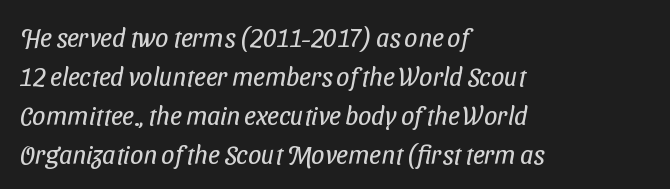
{"bold": "no", "underline": "no", "align": "left", "line_spacing": "normal", "line_spacing_ratio": 1.5, "letter_spacing": "normal", "letter_spacing_em": 0.0, "glyph_px": 26}
